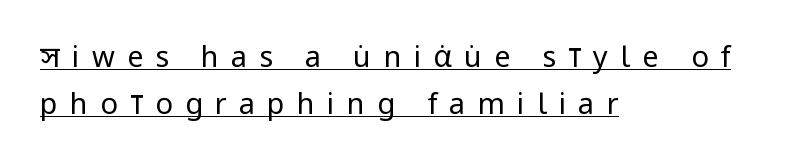
Q: Is the text bold? A: No.
Q: Is the text italic (slanted)? A: No, it is upright.
Q: Is the typeface a serif or a sans-serif typeface? A: Sans-serif.
Q: Is the text underlined? A: Yes.
Q: How is the paragraph aligned? A: Left-aligned.
Q: Is the spacing between letters normal or unusually wide? A: Unusually wide.
Q: Is the spacing between lines tight, normal or loose? A: Normal.
Q: Width (condensed, normal, or wide)? A: Condensed.
Q: Stroke contrast? A: Low.
Q: x-height? A: Large.
Q: Monospaced? A: No.
